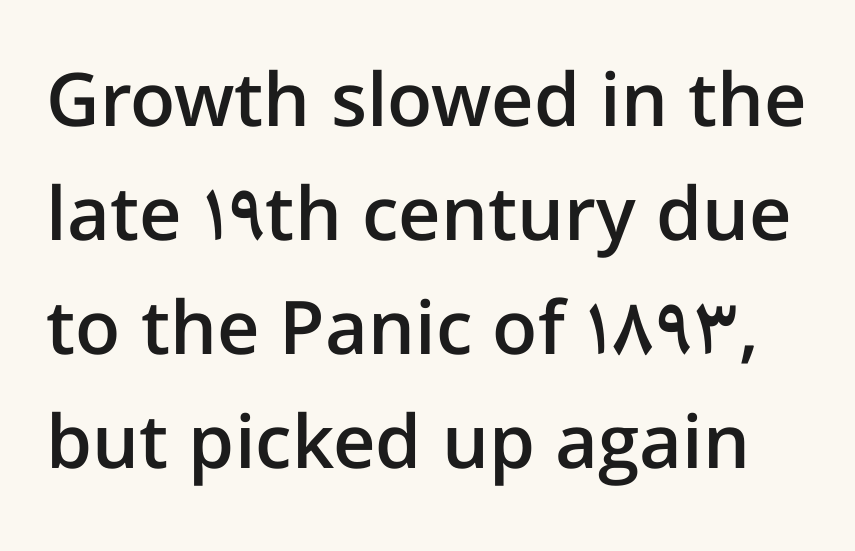
One glance says typical: line gaps are just what's usual. Honestly, the letter spacing is just normal — you wouldn't notice it. As a designer I'd log this as weight 600, semibold. The space directly below the letters is spotless.
